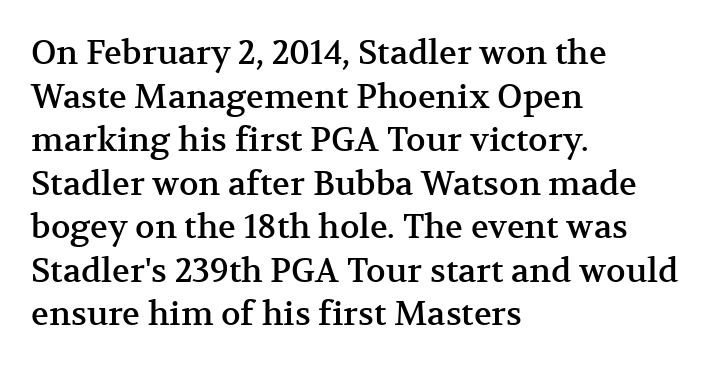
The image shows 33 px serif type, upright; set left-aligned, normal line spacing (1.32x), normal letter spacing, not underlined; medium stroke contrast and a medium x-height.
